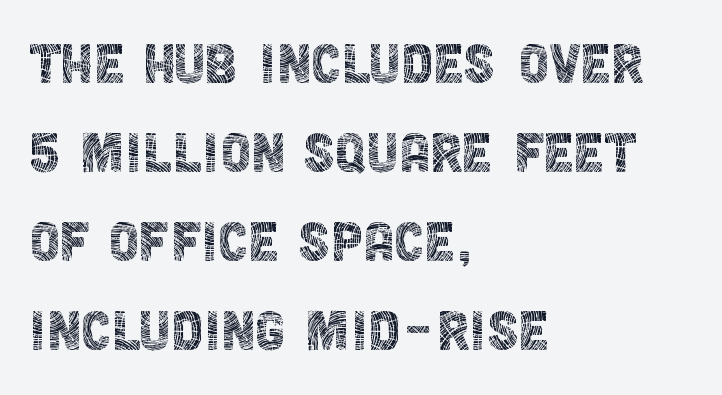
Summary of vertical rhythm: regular, with standard interline spacing. Is the block centered? No — it sits flush against the left margin. A clean baseline with only descenders dipping below it. Students, note that the glyphs here touch the page at normal intervals. The face used here is proportionally spaced, like ordinary book or web type.
